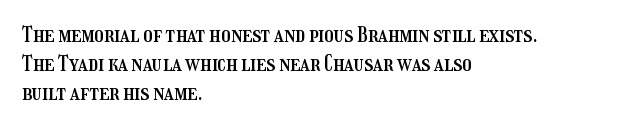
The image shows 21 px text type, upright; set left-aligned, normal line spacing (1.38x), normal letter spacing, not underlined.
